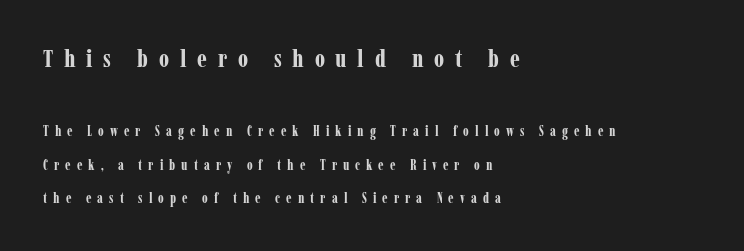
The image shows 25 px bold type, upright; set left-aligned, loose line spacing (2.38x), unusually wide letter spacing (+0.43 em), not underlined; the first (top) block is 1.79x larger.
